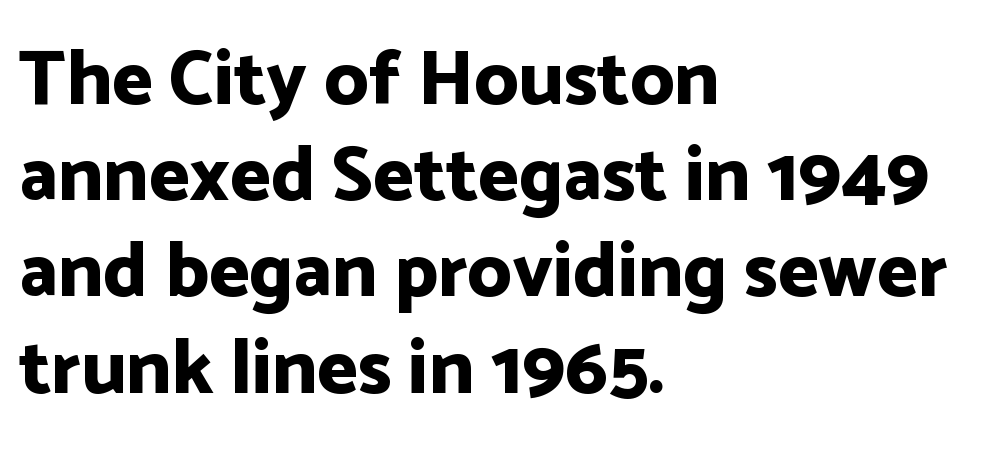
The image shows 77 px bold sans-serif type, upright; set left-aligned, normal line spacing (1.25x), normal letter spacing, not underlined; low stroke contrast and a medium x-height.
